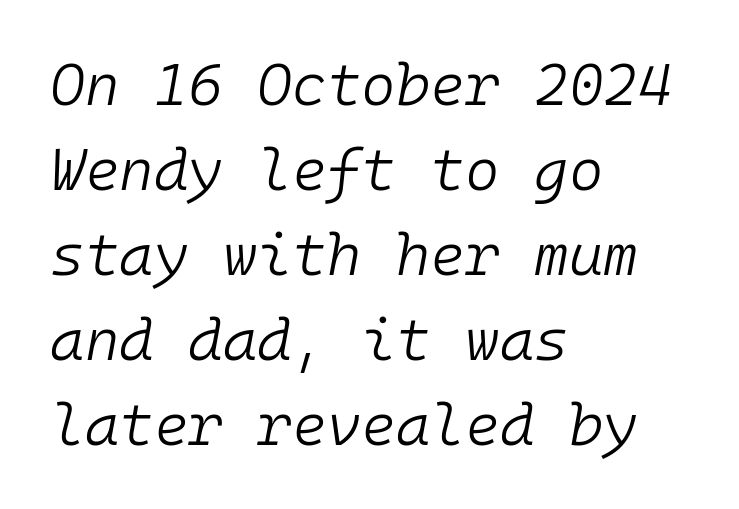
The image shows 59 px light type, italic (leaning right), monospaced; set left-aligned, normal line spacing (1.44x), normal letter spacing, not underlined; low stroke contrast and a medium x-height.
